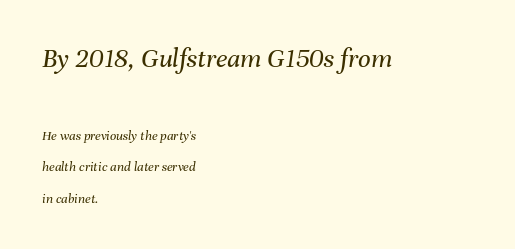
Do the characters align in a grid? No, the font is proportional. Caption: face not bold, strokes unweighted. The setting favours the left margin, as ordinary paragraphs usually do. Standard letterfit; no display-style spreading of the glyphs. What's the leading like? Stretched, with rows far apart. Italic? Definitely — the glyphs are oblique.
